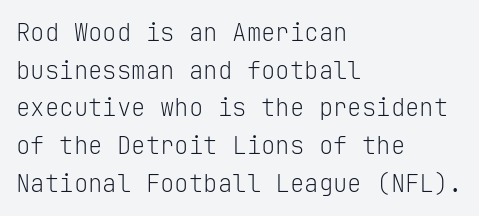
The image shows 24 px text type, upright; set left-aligned, normal line spacing (1.57x), normal letter spacing, not underlined.
